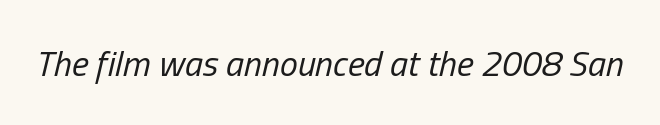
Q: Is the text bold? A: No.
Q: Is the text italic (slanted)? A: Yes, it leans right by about 13 degrees.
Q: Is the text underlined? A: No.
Q: Is the spacing between letters normal or unusually wide? A: Normal.
Q: Width (condensed, normal, or wide)? A: Condensed.
Q: Stroke contrast? A: Low.
Q: x-height? A: Medium.
Q: Monospaced? A: No.
